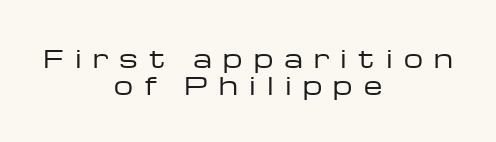
{"italic": "no", "bold": "no", "underline": "no", "align": "center", "line_spacing": "tight", "line_spacing_ratio": 1.12, "letter_spacing": "wide", "letter_spacing_em": 0.47, "glyph_px": 24}
